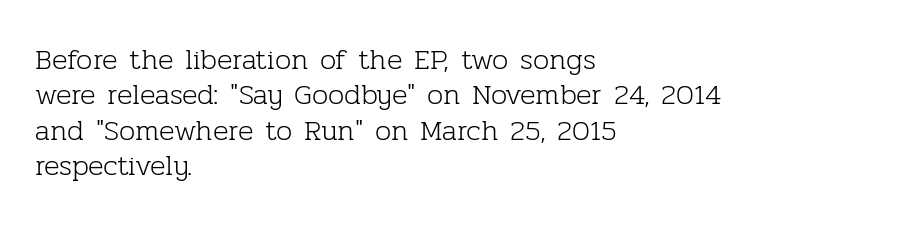
{"serif": "yes", "italic": "no", "bold": "no", "weight": "light", "width": "normal", "stroke_contrast": "low", "x_height": "medium", "monospaced": "no", "underline": "no", "align": "left", "line_spacing_ratio": 1.22, "letter_spacing": "normal", "letter_spacing_em": 0.0, "glyph_px": 29}
